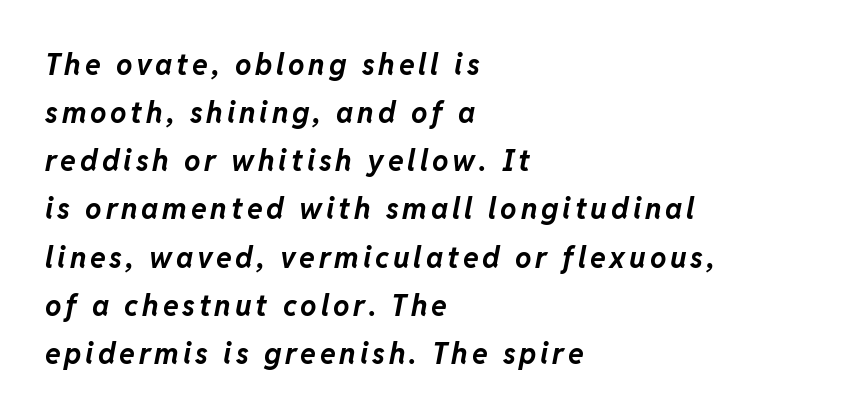
{"italic": "yes", "lean": "right", "slant_degrees": 11, "bold": "yes", "weight": "bold", "width": "normal", "stroke_contrast": "low", "x_height": "medium", "monospaced": "no", "underline": "no", "align": "left", "line_spacing": "normal", "line_spacing_ratio": 1.66, "glyph_px": 29}
